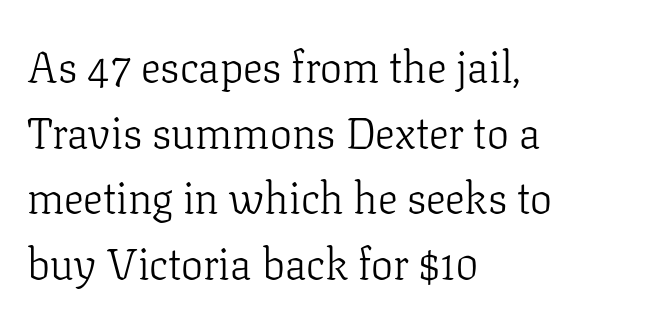
Q: Is the text bold? A: No.
Q: Is the text italic (slanted)? A: No, it is upright.
Q: Is the typeface a serif or a sans-serif typeface? A: Serif.
Q: Is the text underlined? A: No.
Q: How is the paragraph aligned? A: Left-aligned.
Q: Is the spacing between letters normal or unusually wide? A: Normal.
Q: Is the spacing between lines tight, normal or loose? A: Normal.
Q: Width (condensed, normal, or wide)? A: Normal.
Q: Stroke contrast? A: Low.
Q: x-height? A: Medium.
Q: Monospaced? A: No.
